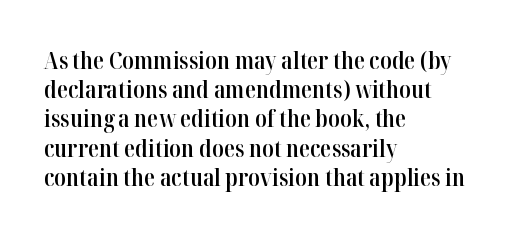
Every row of glyphs begins at an identical x-position on the left. Quick note: not italic, upright. A typesetter would call this zero additional tracking. Check under the words: just untouched page.
